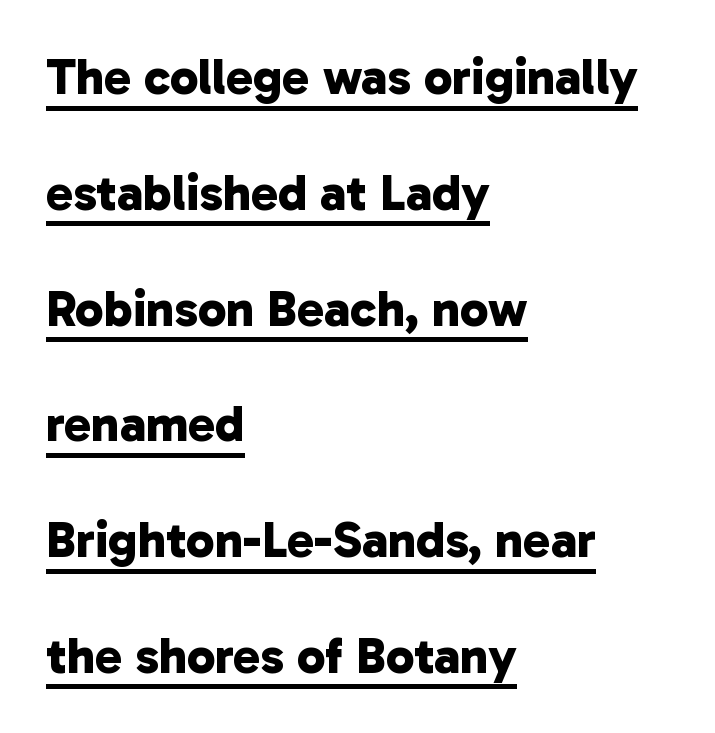
Q: Is the text bold? A: Yes.
Q: Is the typeface a serif or a sans-serif typeface? A: Sans-serif.
Q: Is the text underlined? A: Yes.
Q: How is the paragraph aligned? A: Left-aligned.
Q: Is the spacing between letters normal or unusually wide? A: Normal.
Q: Is the spacing between lines tight, normal or loose? A: Loose.
Q: Width (condensed, normal, or wide)? A: Normal.
Q: Stroke contrast? A: Low.
Q: x-height? A: Medium.
Q: Monospaced? A: No.
